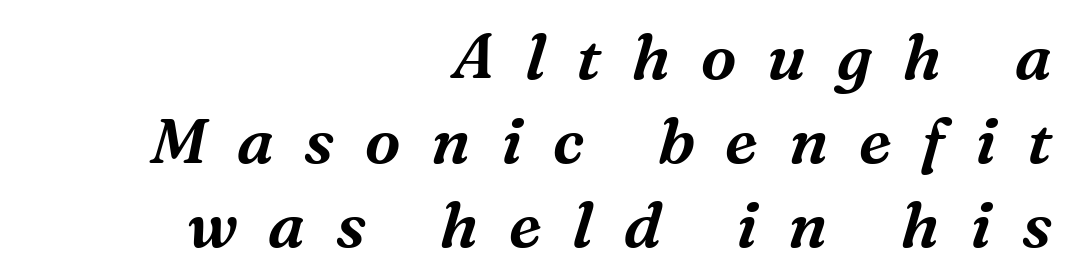
The lines in this sample share a right terminus and differ only in where they begin. Looks like regular typesetting: each glyph gets only the width it needs. The lines sit at an ordinary, default distance from one another. Is the type slanted? Yes — the strokes lean at a clear angle.
